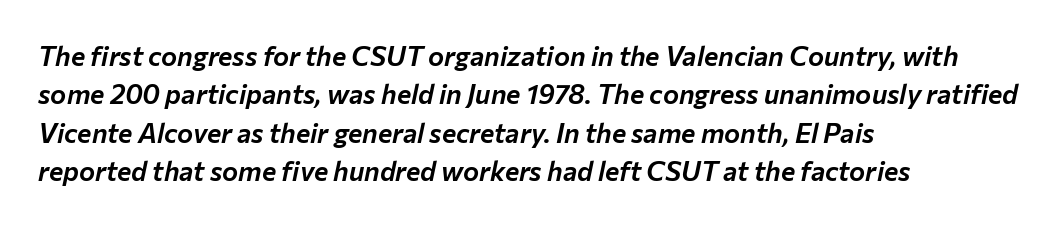
Q: Is the text italic (slanted)? A: Yes, it leans right by about 12 degrees.
Q: Is the text underlined? A: No.
Q: How is the paragraph aligned? A: Left-aligned.
Q: Is the spacing between letters normal or unusually wide? A: Normal.
Q: Is the spacing between lines tight, normal or loose? A: Normal.
